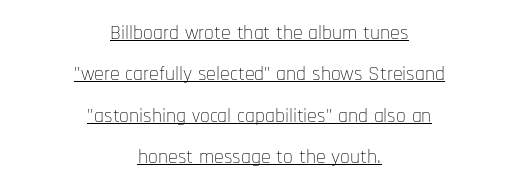
Horizontal alignment here is central, giving a formal, balanced look. Glyph-to-glyph distance matches everyday printed text. You can tell it's not italic because the verticals are truly vertical. The weight tops out at a normal text grade. Glance below the letters and you will spot a drawn line. Summary of vertical rhythm: relaxed, with wide interline spacing.
